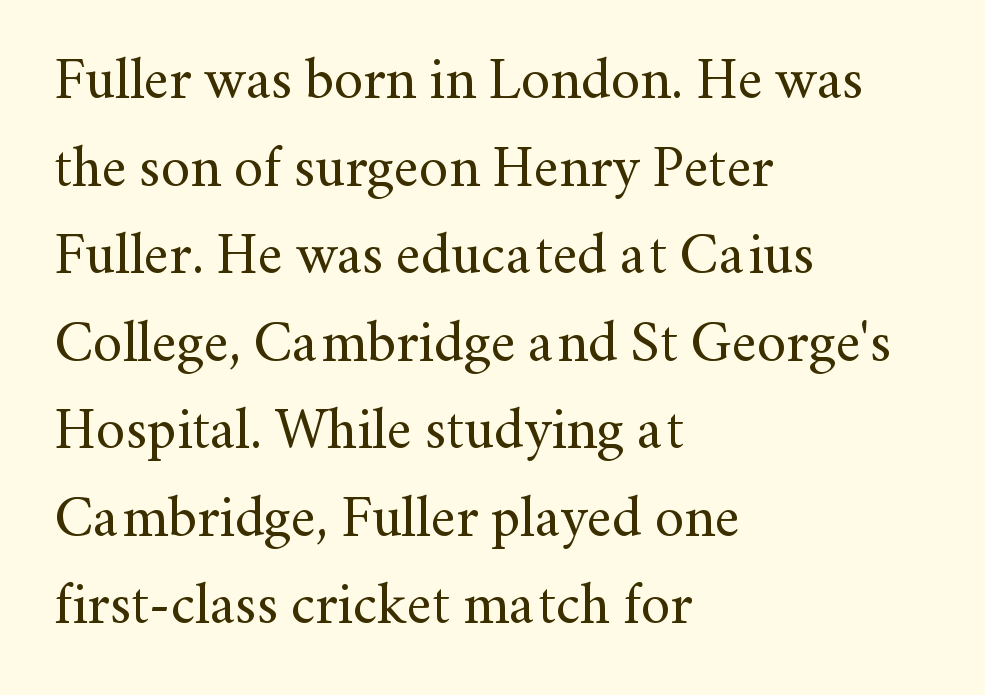
Q: Is the text bold? A: No.
Q: Is the text italic (slanted)? A: No, it is upright.
Q: Is the typeface a serif or a sans-serif typeface? A: Serif.
Q: Is the text underlined? A: No.
Q: How is the paragraph aligned? A: Left-aligned.
Q: Is the spacing between letters normal or unusually wide? A: Normal.
Q: Is the spacing between lines tight, normal or loose? A: Normal.
Q: Width (condensed, normal, or wide)? A: Normal.
Q: Stroke contrast? A: Medium.
Q: x-height? A: Small.
Q: Monospaced? A: No.
